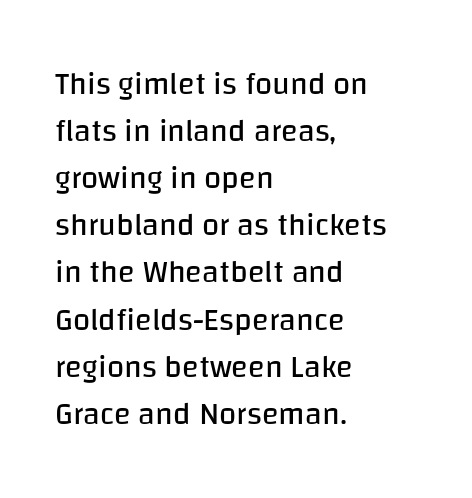
The image shows 31 px regular-weight sans-serif type, upright; set left-aligned, normal line spacing (1.52x), normal letter spacing, not underlined; low stroke contrast and a large x-height.
